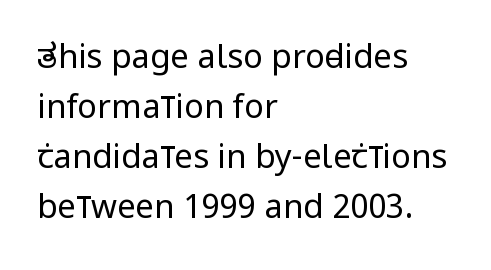
Q: Is the text bold? A: No.
Q: Is the text italic (slanted)? A: No, it is upright.
Q: Is the typeface a serif or a sans-serif typeface? A: Sans-serif.
Q: Is the text underlined? A: No.
Q: How is the paragraph aligned? A: Left-aligned.
Q: Is the spacing between letters normal or unusually wide? A: Normal.
Q: Is the spacing between lines tight, normal or loose? A: Normal.
Q: Width (condensed, normal, or wide)? A: Condensed.
Q: Stroke contrast? A: Low.
Q: x-height? A: Large.
Q: Monospaced? A: No.
